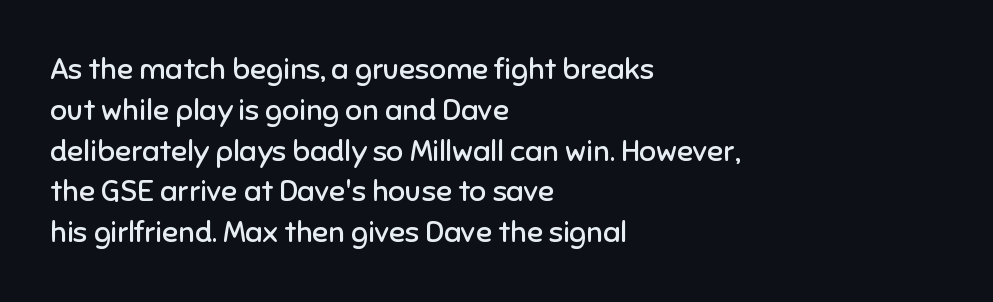
Q: Is the text bold? A: No.
Q: Is the text italic (slanted)? A: No, it is upright.
Q: Is the typeface a serif or a sans-serif typeface? A: Sans-serif.
Q: Is the text underlined? A: No.
Q: How is the paragraph aligned? A: Left-aligned.
Q: Is the spacing between letters normal or unusually wide? A: Normal.
Q: Is the spacing between lines tight, normal or loose? A: Normal.
Q: Width (condensed, normal, or wide)? A: Normal.
Q: Stroke contrast? A: Low.
Q: x-height? A: Medium.
Q: Monospaced? A: No.
